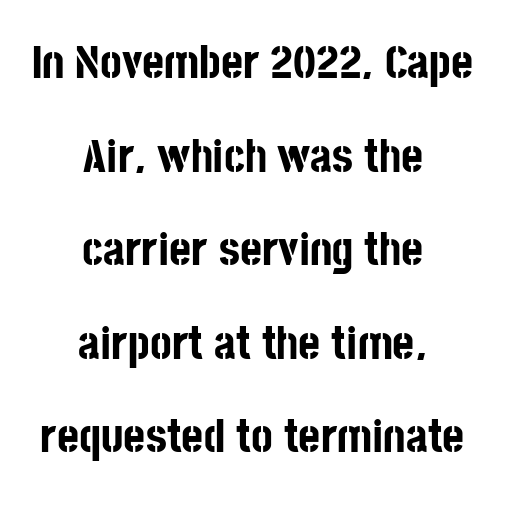
The image shows 47 px bold, condensed sans-serif type, upright; set centered, loose line spacing (1.99x), normal letter spacing, not underlined; low stroke contrast and a large x-height.
